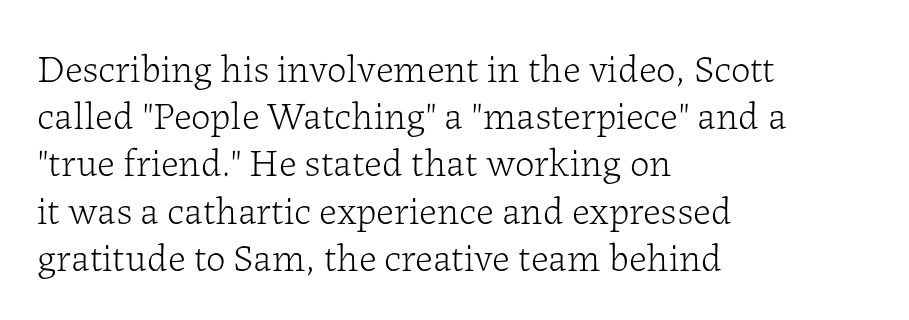
{"serif": "yes", "italic": "no", "bold": "no", "weight": "light", "width": "normal", "stroke_contrast": "low", "x_height": "medium", "monospaced": "no", "underline": "no", "align": "left", "line_spacing_ratio": 1.21, "letter_spacing": "normal", "letter_spacing_em": 0.0, "glyph_px": 39}
